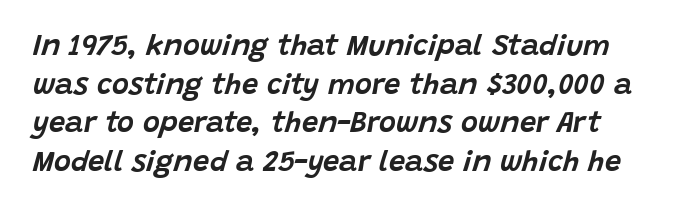
The zone under the glyphs is completely vacant. The face used here has a pronounced slope to its letters. How are the letters spaced? Ordinarily, with no added tracking. The passage shown is typed in a proportional face where columns would drift. Baseline-to-baseline distance is the conventional proportion of letter height.
